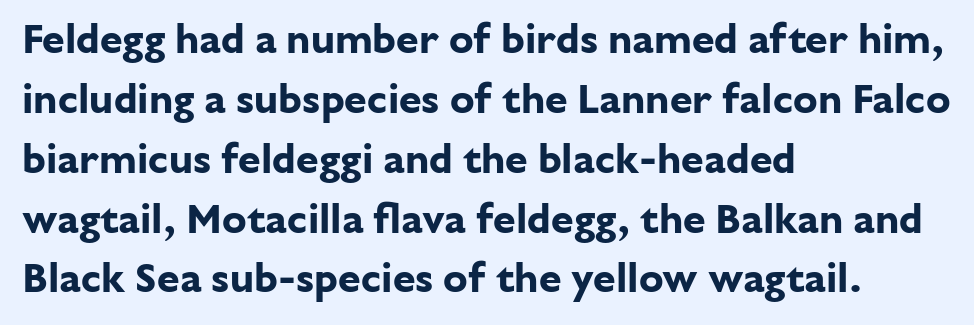
The image shows 41 px bold sans-serif type, upright; set left-aligned, normal line spacing (1.46x), normal letter spacing, not underlined; low stroke contrast and a medium x-height.
